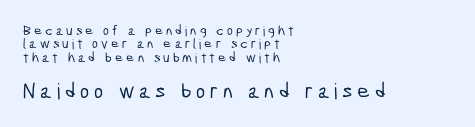
{"underline": "no", "align": "left", "line_spacing": "tight", "line_spacing_ratio": 0.95, "letter_spacing": "wide", "letter_spacing_em": 0.21, "larger_block": "second", "size_ratio": 1.57, "glyph_px": 22}
